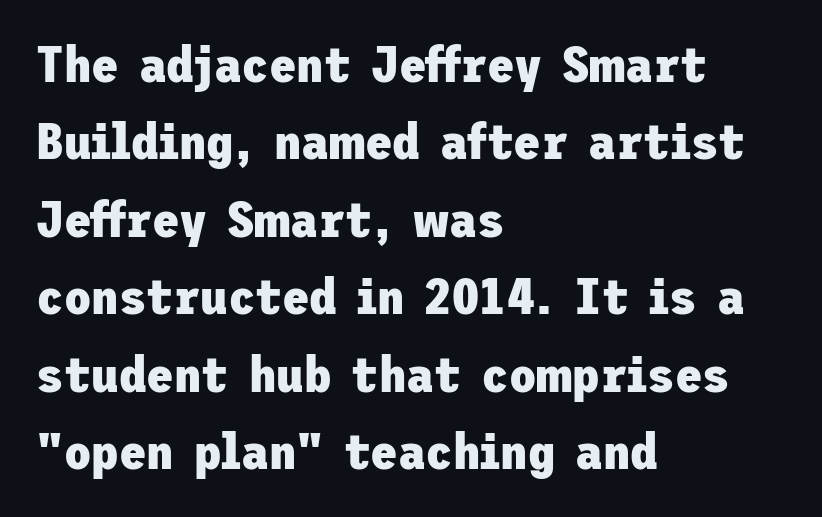
{"serif": "no", "italic": "no", "bold": "yes", "weight": "heavy", "width": "normal", "stroke_contrast": "low", "x_height": "medium", "underline": "no", "align": "left", "line_spacing": "normal", "line_spacing_ratio": 1.55, "letter_spacing": "normal", "letter_spacing_em": 0.0, "glyph_px": 50}
